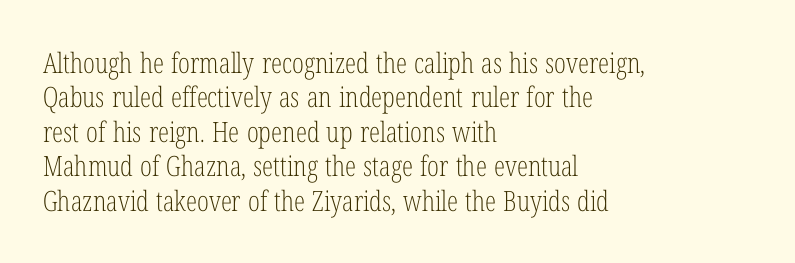
{"serif": "yes", "italic": "no", "bold": "no", "weight": "light", "width": "condensed", "stroke_contrast": "low", "x_height": "medium", "monospaced": "no", "underline": "no", "align": "left", "line_spacing_ratio": 1.23, "letter_spacing": "normal", "letter_spacing_em": 0.0, "glyph_px": 28}
